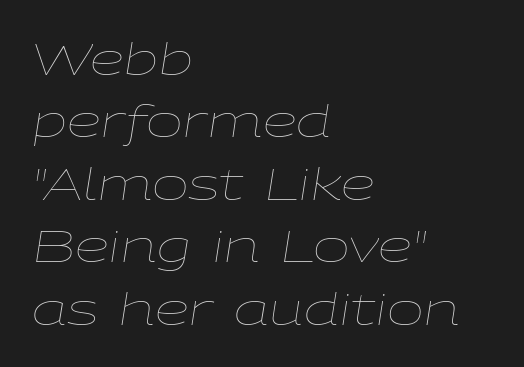
There's an unmistakable incline to the writing here. Leading matches the norm, producing a regular column. The letters look calm and open, with moderate or lighter stems. Looks like regular typesetting: each glyph gets only the width it needs. The face used here is rendered with its standard letterfit.
